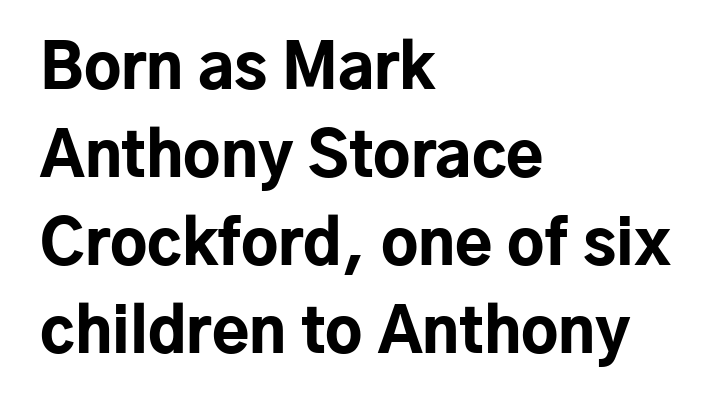
The image shows 61 px bold sans-serif type, upright; set left-aligned, normal line spacing (1.44x), normal letter spacing, not underlined; low stroke contrast and a medium x-height.
